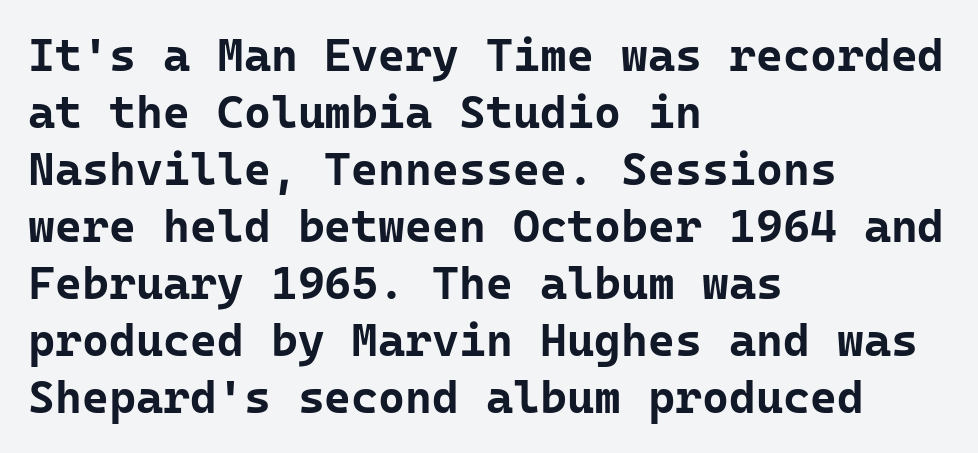
{"serif": "no", "italic": "no", "bold": "yes", "weight": "bold", "width": "normal", "stroke_contrast": "low", "x_height": "medium", "monospaced": "yes", "underline": "no", "align": "left", "line_spacing_ratio": 1.24, "letter_spacing": "normal", "letter_spacing_em": 0.0, "glyph_px": 46}
